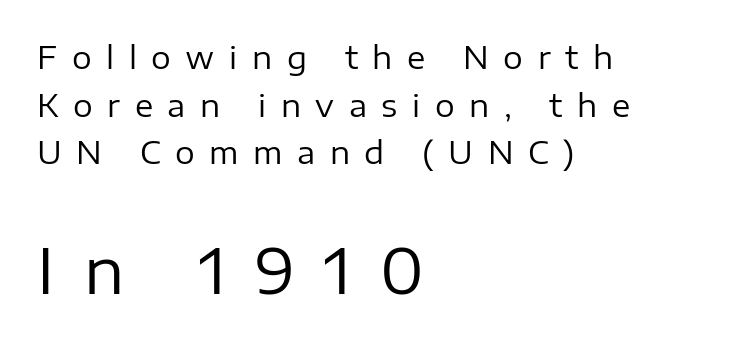
{"serif": "no", "italic": "no", "bold": "no", "weight": "regular", "width": "normal", "stroke_contrast": "low", "x_height": "medium", "monospaced": "no", "underline": "no", "align": "left", "line_spacing": "normal", "line_spacing_ratio": 1.54, "letter_spacing": "wide", "letter_spacing_em": 0.47, "larger_block": "second", "size_ratio": 2.0, "glyph_px": 62}
